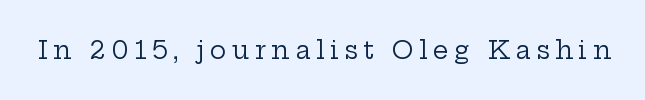
The image shows 25 px text type, upright; set unusually wide letter spacing (+0.21 em), not underlined.
